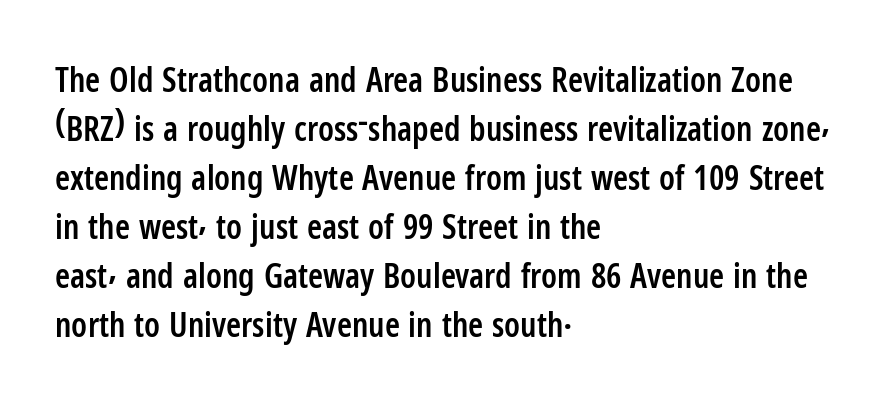
Q: Is the text bold? A: Semi-bold.
Q: Is the text italic (slanted)? A: No, it is upright.
Q: Is the typeface a serif or a sans-serif typeface? A: Sans-serif.
Q: Is the text underlined? A: No.
Q: How is the paragraph aligned? A: Left-aligned.
Q: Is the spacing between letters normal or unusually wide? A: Normal.
Q: Is the spacing between lines tight, normal or loose? A: Normal.
Q: Width (condensed, normal, or wide)? A: Condensed.
Q: Stroke contrast? A: Low.
Q: x-height? A: Medium.
Q: Monospaced? A: No.
